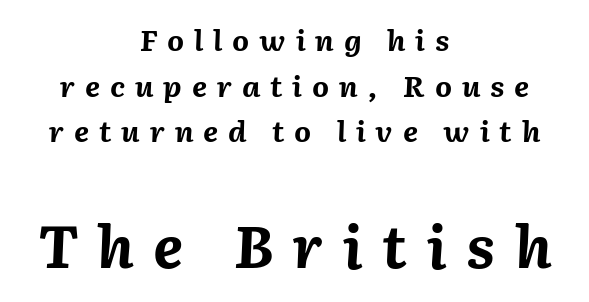
The rendering uses a bold face; every stroke is thick and dark. The whitespace from short lines is split evenly between both sides. A typesetter would call this leading conventional body-copy spacing. The rendering applies a slant to the glyphs.
